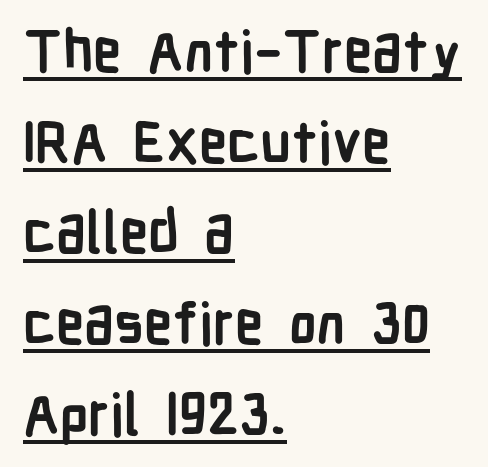
Q: Is the text bold? A: Yes.
Q: Is the text italic (slanted)? A: No, it is upright.
Q: Is the typeface a serif or a sans-serif typeface? A: Sans-serif.
Q: Is the text underlined? A: Yes.
Q: How is the paragraph aligned? A: Left-aligned.
Q: Is the spacing between letters normal or unusually wide? A: Normal.
Q: Is the spacing between lines tight, normal or loose? A: Normal.
Q: Width (condensed, normal, or wide)? A: Condensed.
Q: Stroke contrast? A: Low.
Q: x-height? A: Medium.
Q: Monospaced? A: No.
